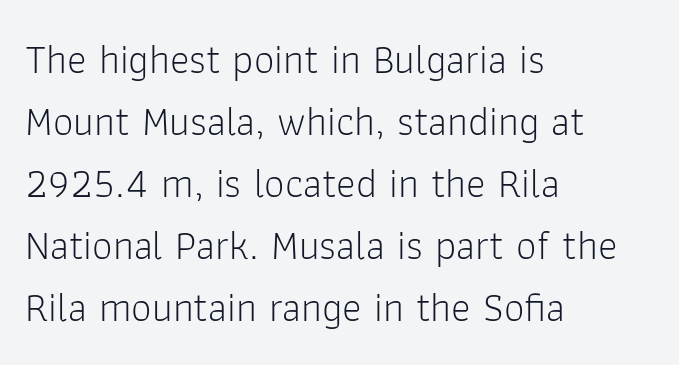
This sample has the flowing, uneven cadence of proportional lettering. Any mark beneath the type? The region is blank. Reading down the column, the eye jumps a familiar distance to each next line. Reading down the block, your eye returns to a fixed left position each line. Heft: none added — not bold. The specimen reads as upright at a glance.
